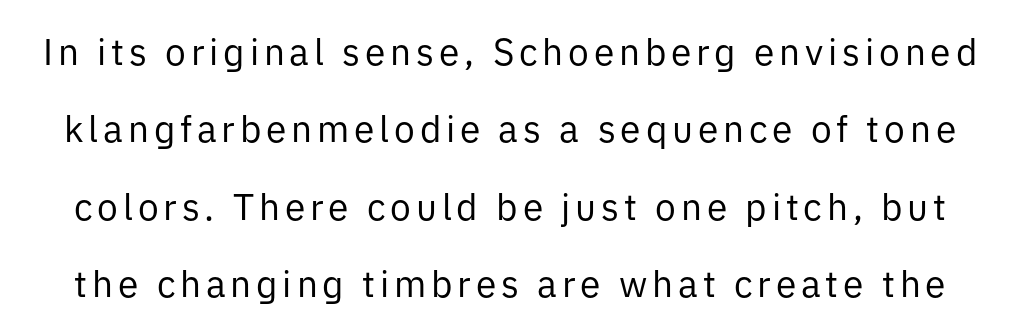
Type style note: lacks serifs. Weight class: somewhere from thin through regular. Descenders hang freely into open space. If you drew a line through each stem, it would be perfectly vertical.
